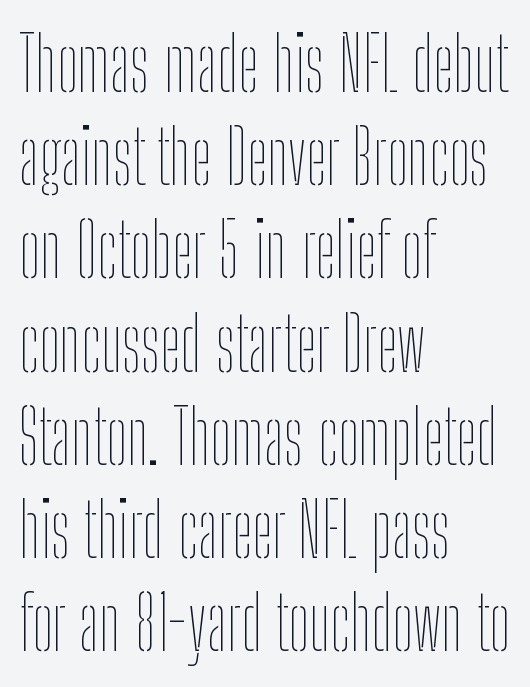
{"italic": "no", "bold": "no", "weight": "thin", "width": "condensed", "stroke_contrast": "low", "x_height": "medium", "monospaced": "no", "underline": "no", "align": "left", "line_spacing": "normal", "line_spacing_ratio": 1.26, "letter_spacing": "normal", "letter_spacing_em": 0.0, "glyph_px": 74}
